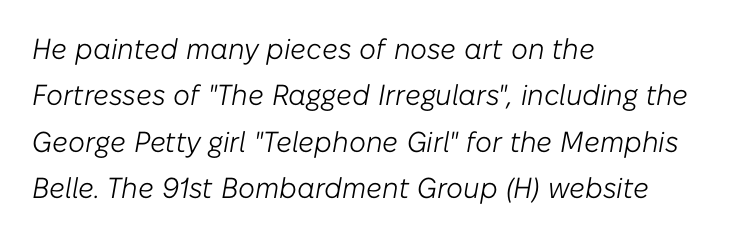
{"italic": "yes", "lean": "right", "slant_degrees": 10, "bold": "no", "weight": "light", "width": "normal", "stroke_contrast": "low", "x_height": "medium", "monospaced": "no", "underline": "no", "align": "left", "line_spacing": "normal", "line_spacing_ratio": 1.6, "letter_spacing": "normal", "letter_spacing_em": 0.0, "glyph_px": 29}
